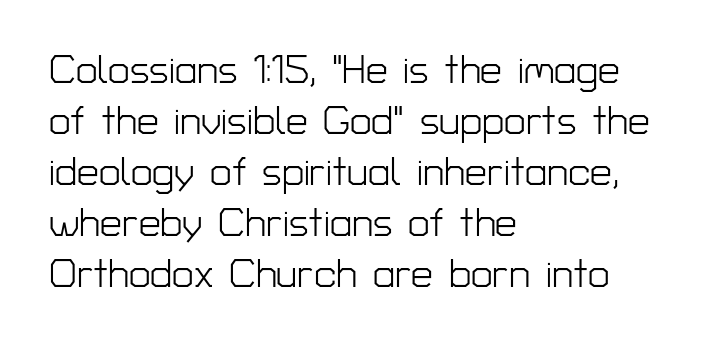
The image shows 39 px light sans-serif type, upright; set left-aligned, normal line spacing (1.31x), normal letter spacing, not underlined; low stroke contrast and a medium x-height.
